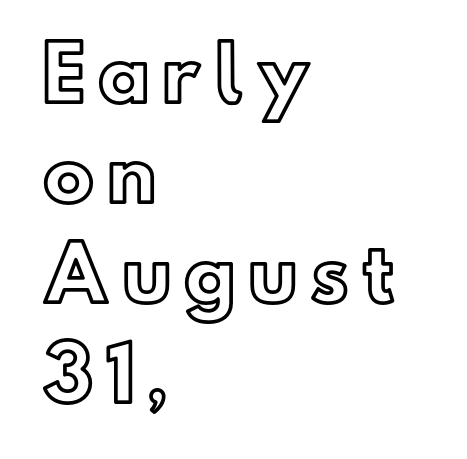
The image shows 74 px text type, upright; set left-aligned, normal line spacing (1.35x), not underlined; a small x-height.
